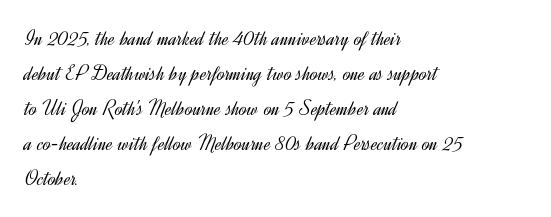
The image shows 22 px text type; set left-aligned, normal line spacing (1.59x), normal letter spacing, not underlined.
